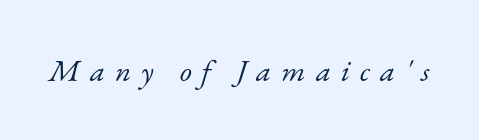
The image shows 31 px light serif type, italic (leaning right); set unusually wide letter spacing (+0.32 em), not underlined; low stroke contrast and a small x-height.
